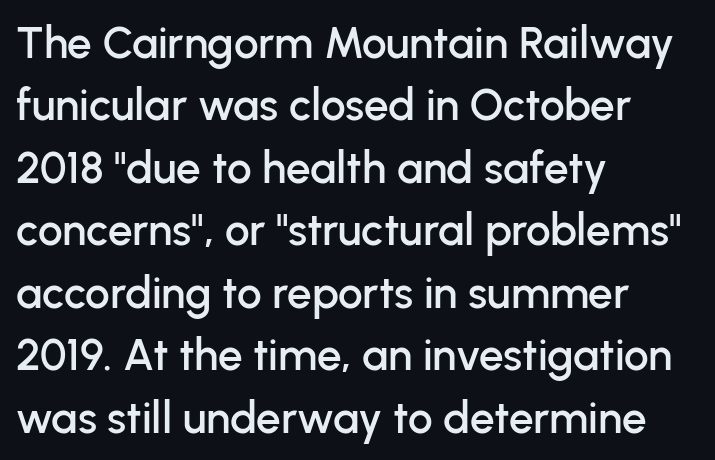
The image shows 44 px sans-serif type, upright; set left-aligned, normal line spacing (1.42x), normal letter spacing, not underlined; low stroke contrast and a medium x-height.
